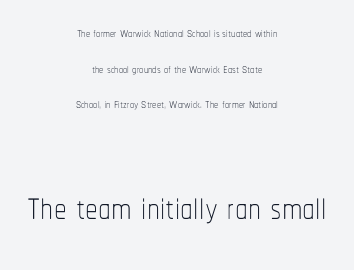
The passage is arranged like a title page — every line centered. Glyph-to-glyph distance matches everyday printed text. Reading top to bottom, the characters get bigger at the block break. Nope, not italic — everything's standing straight. Vertical stems look standard width or narrower in stroke.
